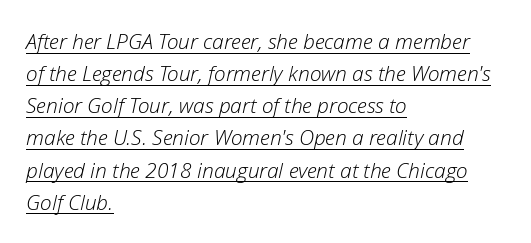
The image shows 21 px text type, italic (leaning right); set left-aligned, normal line spacing (1.53x), normal letter spacing, underlined.
